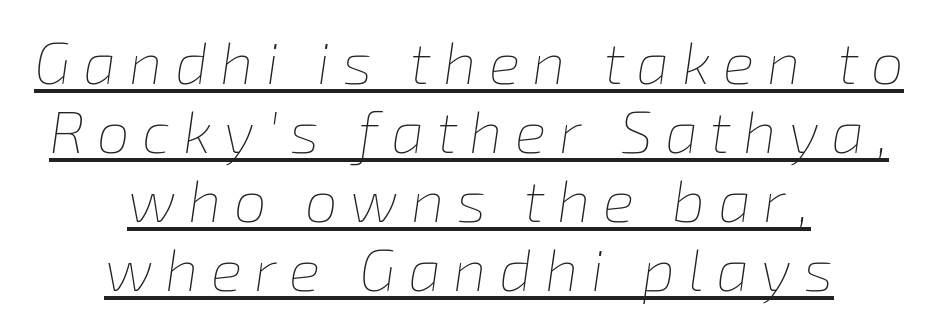
Q: Is the text bold? A: No.
Q: Is the text italic (slanted)? A: Yes, it leans right by about 8 degrees.
Q: Is the text underlined? A: Yes.
Q: How is the paragraph aligned? A: Centered.
Q: Is the spacing between letters normal or unusually wide? A: Unusually wide.
Q: Width (condensed, normal, or wide)? A: Normal.
Q: Stroke contrast? A: Low.
Q: x-height? A: Medium.
Q: Monospaced? A: No.
